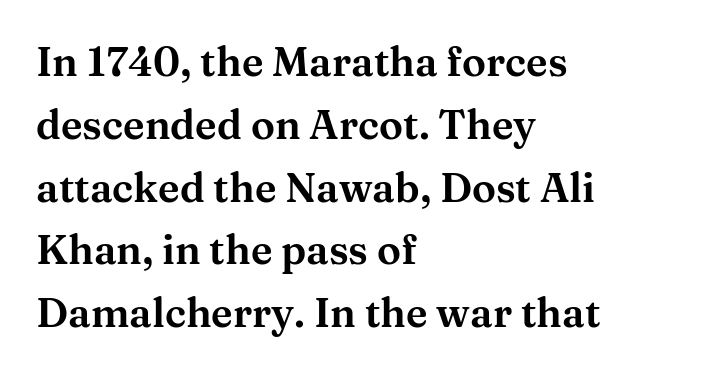
Q: Is the text italic (slanted)? A: No, it is upright.
Q: Is the typeface a serif or a sans-serif typeface? A: Serif.
Q: Is the text underlined? A: No.
Q: How is the paragraph aligned? A: Left-aligned.
Q: Is the spacing between letters normal or unusually wide? A: Normal.
Q: Is the spacing between lines tight, normal or loose? A: Normal.
Q: Width (condensed, normal, or wide)? A: Wide.
Q: Stroke contrast? A: Medium.
Q: x-height? A: Medium.
Q: Monospaced? A: No.
